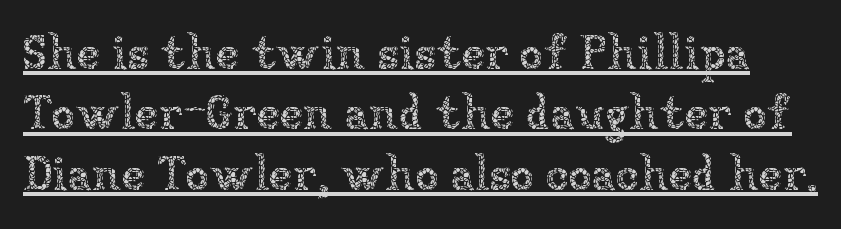
Q: Is the text bold? A: No.
Q: Is the text italic (slanted)? A: No, it is upright.
Q: Is the text underlined? A: Yes.
Q: Is the spacing between letters normal or unusually wide? A: Normal.
Q: Is the spacing between lines tight, normal or loose? A: Normal.
Q: Width (condensed, normal, or wide)? A: Normal.
Q: Stroke contrast? A: Low.
Q: x-height? A: Medium.
Q: Monospaced? A: No.
